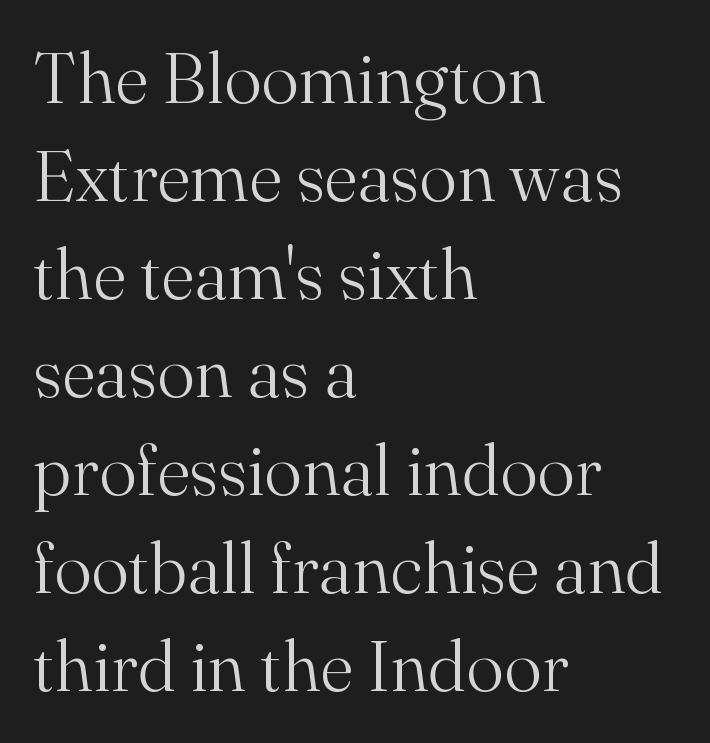
The image shows 71 px light serif type, upright; set left-aligned, normal line spacing (1.38x), normal letter spacing, not underlined; medium stroke contrast and a small x-height.
